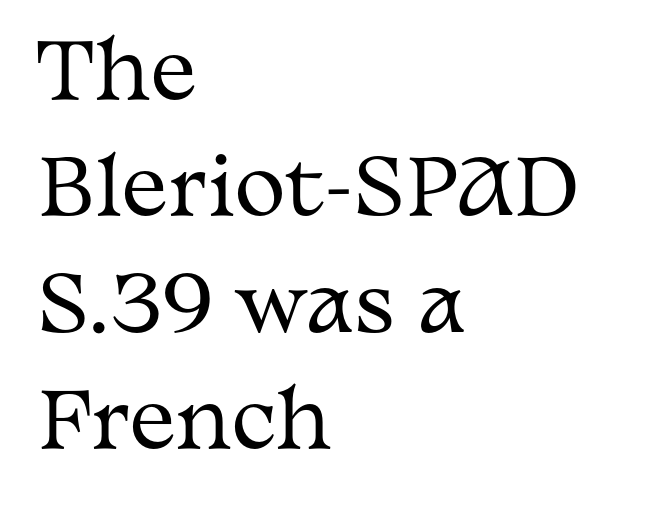
{"serif": "yes", "italic": "no", "bold": "no", "weight": "regular", "width": "wide", "stroke_contrast": "medium", "x_height": "medium", "monospaced": "no", "underline": "no", "align": "left", "line_spacing": "normal", "line_spacing_ratio": 1.51, "letter_spacing": "normal", "letter_spacing_em": 0.0, "glyph_px": 77}
